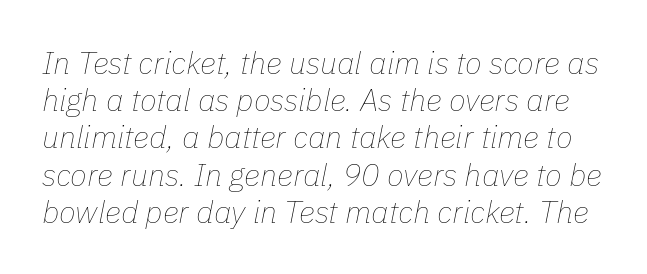
{"italic": "yes", "lean": "right", "slant_degrees": 11, "bold": "no", "weight": "thin", "width": "normal", "stroke_contrast": "low", "x_height": "medium", "monospaced": "no", "underline": "no", "line_spacing_ratio": 1.2, "letter_spacing": "normal", "letter_spacing_em": 0.0, "glyph_px": 31}
